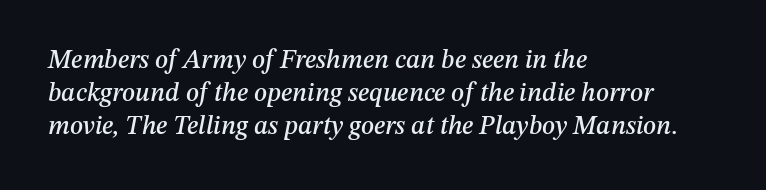
Check under the words: just untouched page. Is the letter spacing exaggerated? No — it looks like the ordinary default. The passage shown stacks its lines at a standard gap. Characters are canted at an angle relative to the baseline's perpendicular.
